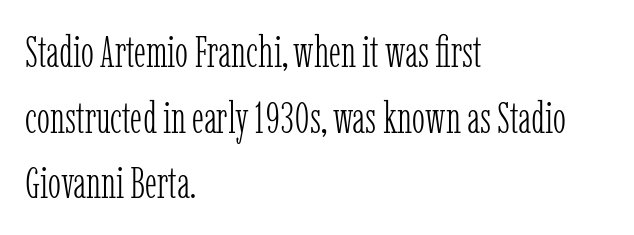
{"serif": "yes", "italic": "no", "bold": "no", "weight": "light", "width": "condensed", "stroke_contrast": "low", "x_height": "medium", "monospaced": "no", "underline": "no", "align": "left", "line_spacing": "normal", "line_spacing_ratio": 1.49, "letter_spacing": "normal", "letter_spacing_em": 0.0, "glyph_px": 44}
